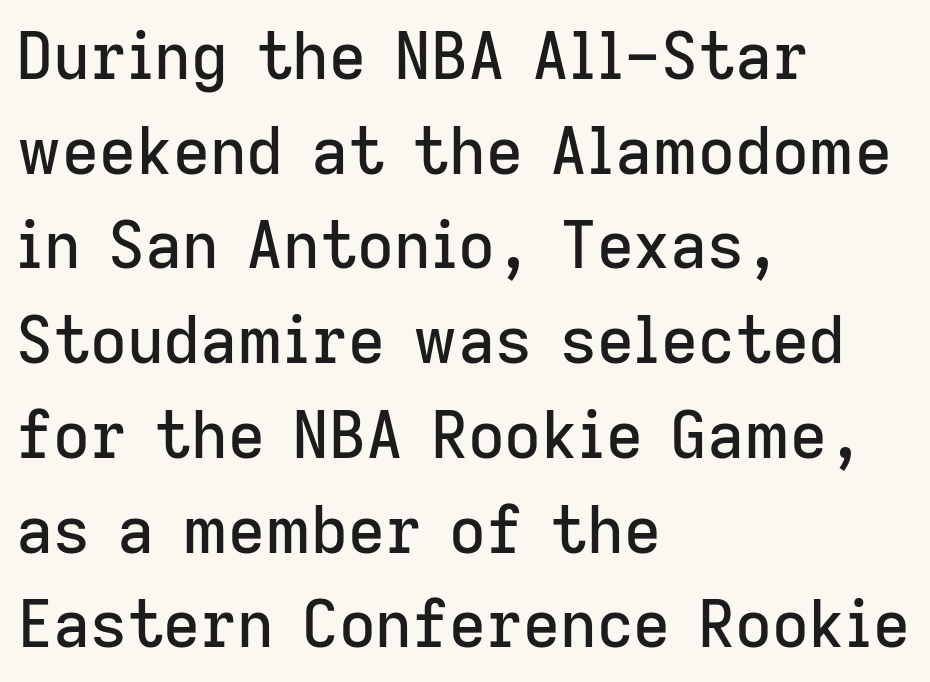
Check under the words: just untouched page. The line-height multiplier appears to be the usual default. Is this a fixed-width face? No — the glyphs have proportional, varying widths. Layout note: lines flush left.
